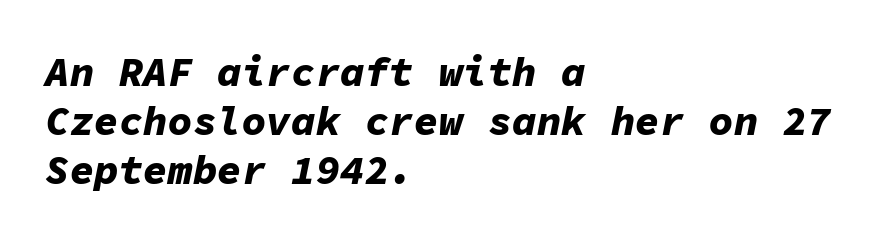
The area under the type is left untouched. Every letter is thick-stroked: bold, no question. Compared with a centered layout, this one pins lines to the left instead. Characters are canted at an angle relative to the baseline's perpendicular. Fixed-width glyphs throughout — classic coding-font behaviour.
